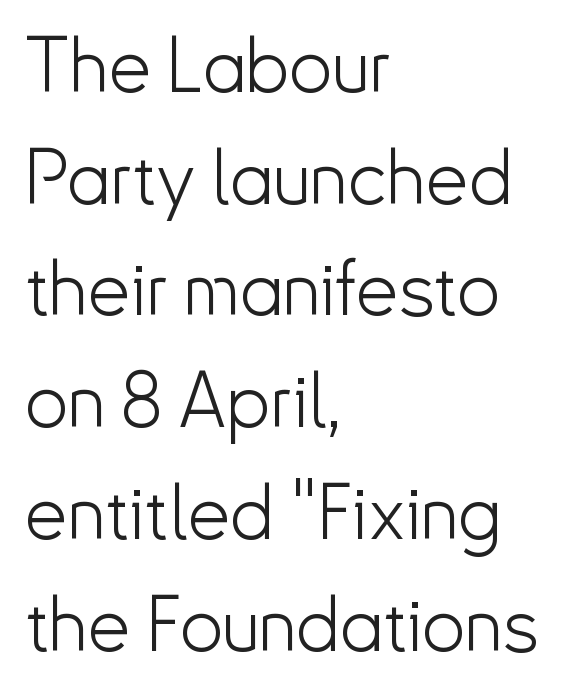
The image shows 76 px light sans-serif type, upright; set left-aligned, normal line spacing (1.47x), normal letter spacing, not underlined; low stroke contrast and a small x-height.
